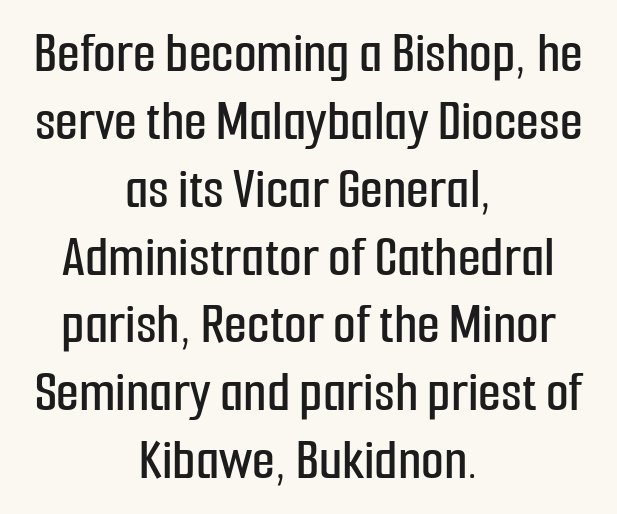
The image shows 59 px condensed sans-serif type, upright; set centered, tight line spacing (1.15x), normal letter spacing, not underlined; low stroke contrast and a medium x-height.
